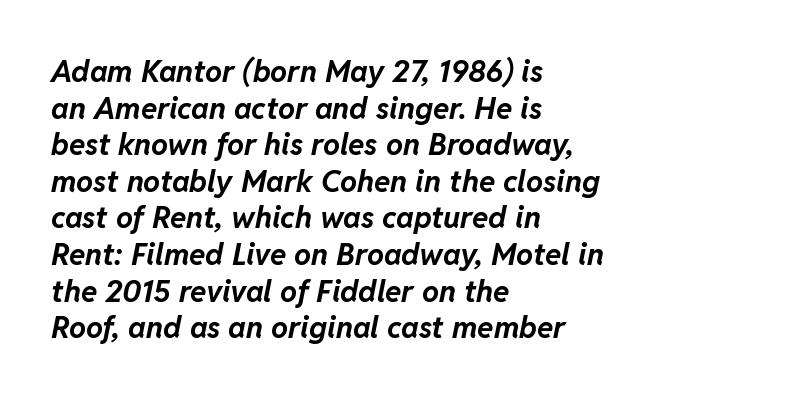
{"italic": "yes", "lean": "right", "slant_degrees": 11, "bold": "yes", "weight": "bold", "width": "normal", "stroke_contrast": "low", "x_height": "medium", "monospaced": "no", "underline": "no", "align": "left", "line_spacing_ratio": 1.22, "letter_spacing": "normal", "letter_spacing_em": 0.0, "glyph_px": 30}
